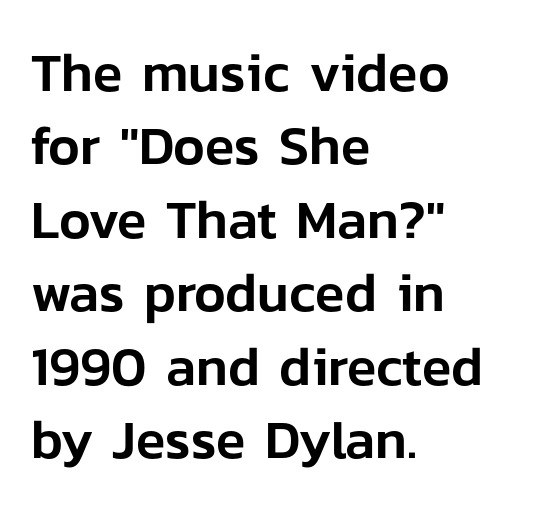
{"serif": "no", "italic": "no", "width": "normal", "stroke_contrast": "low", "x_height": "medium", "monospaced": "no", "underline": "no", "align": "left", "line_spacing": "normal", "line_spacing_ratio": 1.36, "letter_spacing": "normal", "letter_spacing_em": 0.0, "glyph_px": 54}
